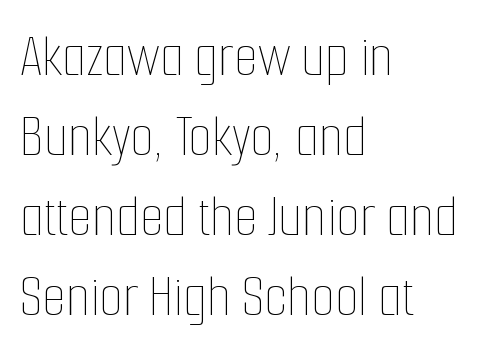
Q: Is the text bold? A: No.
Q: Is the text italic (slanted)? A: No, it is upright.
Q: Is the text underlined? A: No.
Q: How is the paragraph aligned? A: Left-aligned.
Q: Is the spacing between letters normal or unusually wide? A: Normal.
Q: Is the spacing between lines tight, normal or loose? A: Normal.
Q: Width (condensed, normal, or wide)? A: Condensed.
Q: Stroke contrast? A: Low.
Q: x-height? A: Medium.
Q: Monospaced? A: No.
